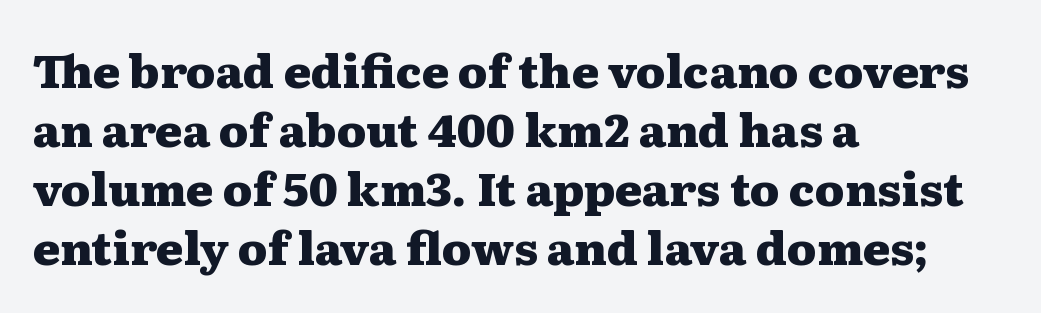
Q: Is the text bold? A: Yes.
Q: Is the text italic (slanted)? A: No, it is upright.
Q: Is the typeface a serif or a sans-serif typeface? A: Serif.
Q: Is the text underlined? A: No.
Q: How is the paragraph aligned? A: Left-aligned.
Q: Is the spacing between letters normal or unusually wide? A: Normal.
Q: Is the spacing between lines tight, normal or loose? A: Normal.
Q: Width (condensed, normal, or wide)? A: Wide.
Q: Stroke contrast? A: Medium.
Q: x-height? A: Medium.
Q: Monospaced? A: No.
